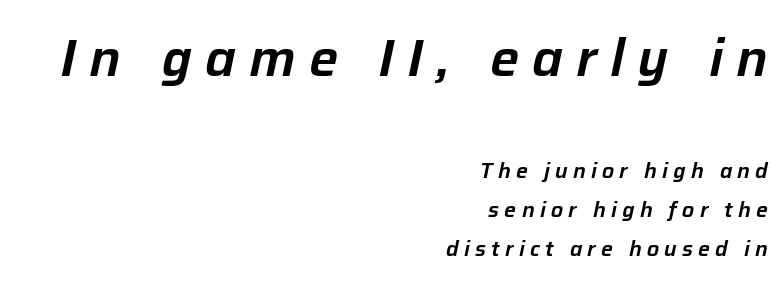
Spacing verdict: proportional, widths tailored to each character. Observe the wide spacing: letters keep a clear distance from each other. Slanted lettering throughout. These two chunks differ in scale, with the top chunk taking the larger measure.
